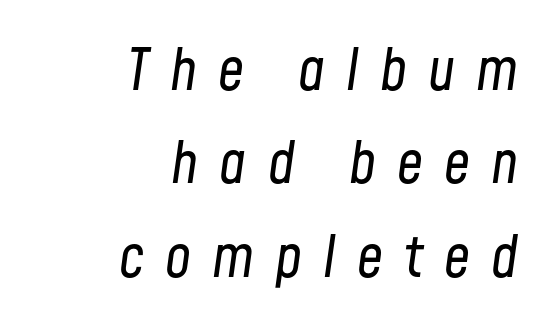
Q: Is the text bold? A: No.
Q: Is the text italic (slanted)? A: Yes, it leans right by about 8 degrees.
Q: Is the text underlined? A: No.
Q: How is the paragraph aligned? A: Right-aligned.
Q: Is the spacing between letters normal or unusually wide? A: Unusually wide.
Q: Is the spacing between lines tight, normal or loose? A: Normal.
Q: Width (condensed, normal, or wide)? A: Condensed.
Q: Stroke contrast? A: Low.
Q: x-height? A: Medium.
Q: Monospaced? A: No.
